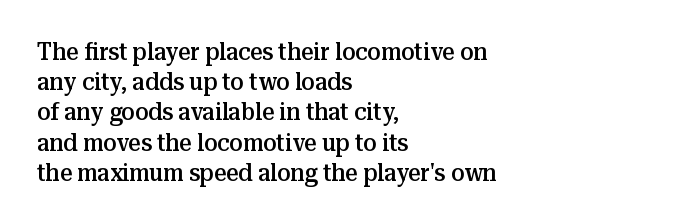
Q: Is the text bold? A: Semi-bold.
Q: Is the text italic (slanted)? A: No, it is upright.
Q: Is the text underlined? A: No.
Q: How is the paragraph aligned? A: Left-aligned.
Q: Is the spacing between letters normal or unusually wide? A: Normal.
Q: Is the spacing between lines tight, normal or loose? A: Normal.
